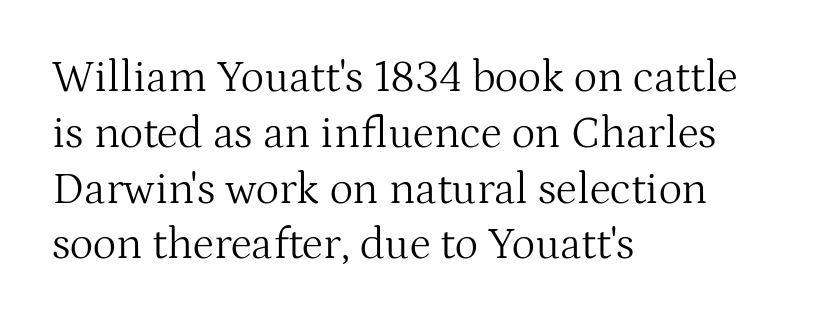
Is this a fixed-width face? No — the glyphs have proportional, varying widths. A classic flush-left, rag-right setting is used for this passage. The baseline area is clear. This rendering leaves character spacing at its baseline value. Bold? No — there's no thickening of the strokes. Letterform terminals end in serifs throughout the passage.
